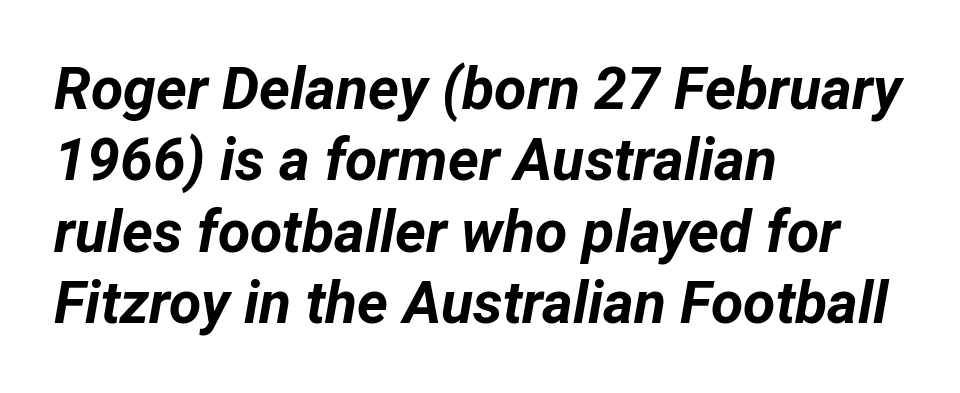
{"italic": "yes", "lean": "right", "slant_degrees": 12, "bold": "yes", "weight": "bold", "width": "normal", "stroke_contrast": "low", "x_height": "medium", "monospaced": "no", "underline": "no", "align": "left", "line_spacing_ratio": 1.21, "letter_spacing": "normal", "letter_spacing_em": 0.0, "glyph_px": 59}
